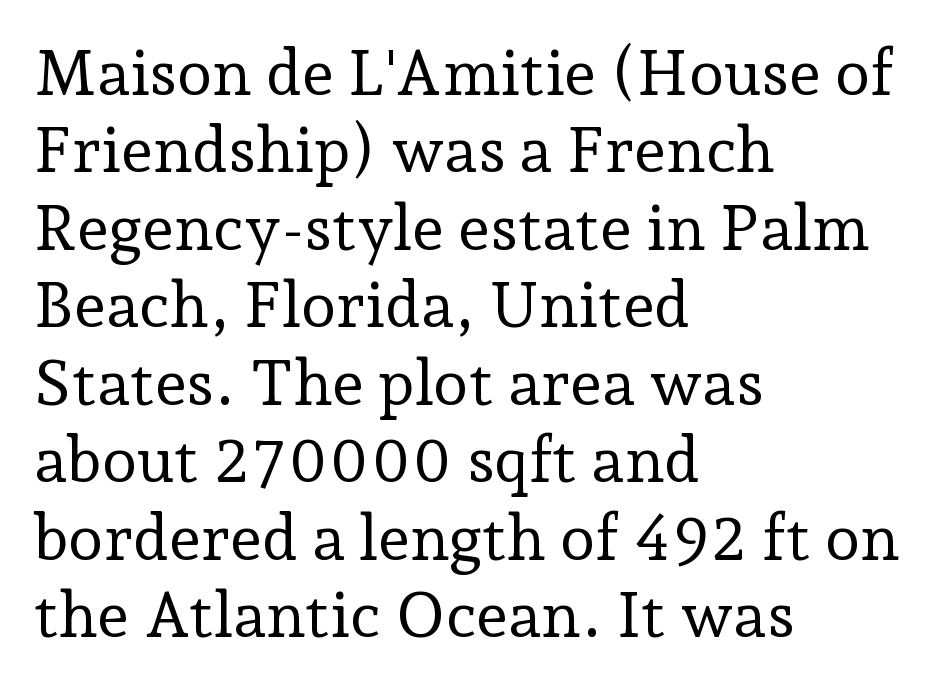
Q: Is the text bold? A: No.
Q: Is the text italic (slanted)? A: No, it is upright.
Q: Is the typeface a serif or a sans-serif typeface? A: Serif.
Q: Is the text underlined? A: No.
Q: How is the paragraph aligned? A: Left-aligned.
Q: Is the spacing between letters normal or unusually wide? A: Normal.
Q: Width (condensed, normal, or wide)? A: Normal.
Q: Stroke contrast? A: Low.
Q: x-height? A: Medium.
Q: Monospaced? A: No.
